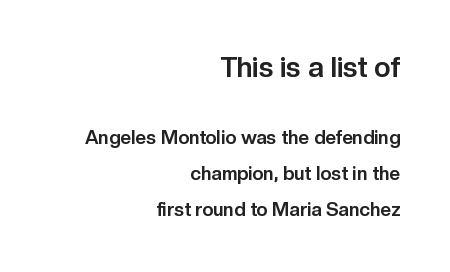
{"serif": "no", "italic": "no", "bold": "yes", "weight": "bold", "width": "normal", "stroke_contrast": "low", "x_height": "medium", "monospaced": "no", "underline": "no", "align": "right", "line_spacing_ratio": 1.89, "letter_spacing": "normal", "letter_spacing_em": 0.0, "larger_block": "first", "size_ratio": 1.47, "glyph_px": 28}
